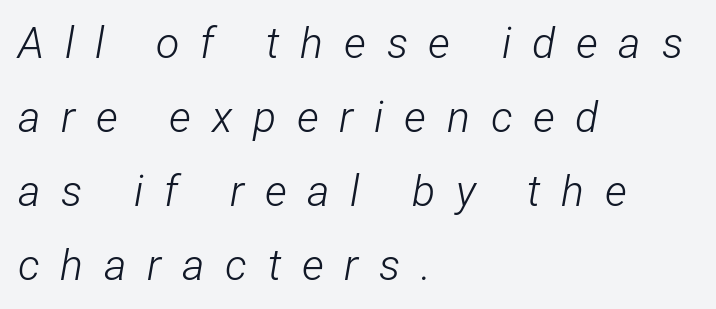
The image shows 43 px light, condensed type, italic (leaning right); set left-aligned, line spacing 1.72x, unusually wide letter spacing (+0.48 em), not underlined; low stroke contrast and a medium x-height.
